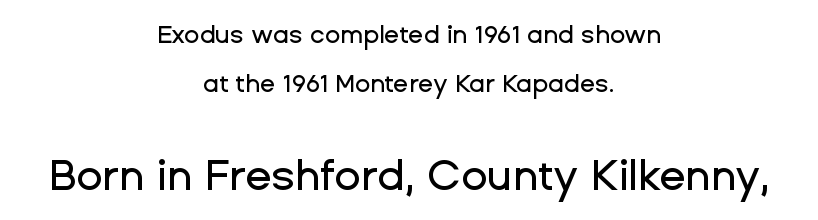
The image shows 43 px sans-serif type, upright; set centered, loose line spacing (1.95x), normal letter spacing, not underlined; the second (bottom) block is 1.72x larger; low stroke contrast and a medium x-height.
